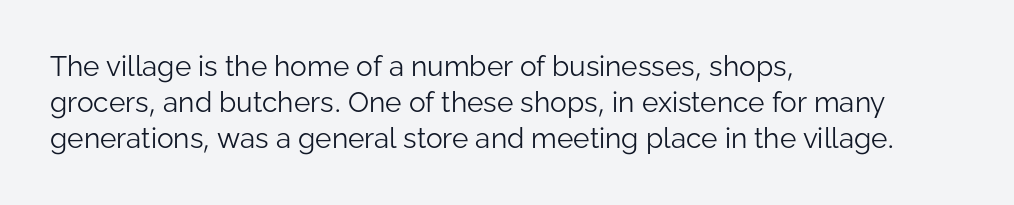
{"serif": "no", "italic": "no", "bold": "no", "weight": "light", "width": "normal", "stroke_contrast": "low", "x_height": "medium", "monospaced": "no", "underline": "no", "align": "left", "line_spacing": "normal", "line_spacing_ratio": 1.29, "letter_spacing": "normal", "letter_spacing_em": 0.0, "glyph_px": 28}
